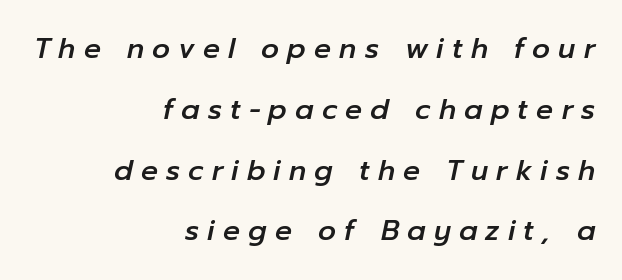
Q: Is the text italic (slanted)? A: Yes, it leans right by about 12 degrees.
Q: Is the text underlined? A: No.
Q: How is the paragraph aligned? A: Right-aligned.
Q: Is the spacing between letters normal or unusually wide? A: Unusually wide.
Q: Is the spacing between lines tight, normal or loose? A: Loose.
Q: Width (condensed, normal, or wide)? A: Normal.
Q: Stroke contrast? A: Low.
Q: x-height? A: Medium.
Q: Monospaced? A: No.
